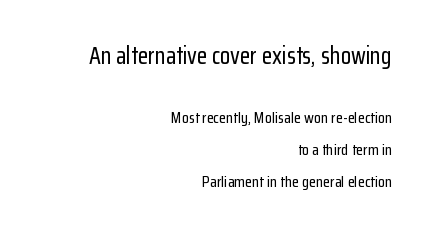
Q: Is the text italic (slanted)? A: No, it is upright.
Q: Is the text underlined? A: No.
Q: How is the paragraph aligned? A: Right-aligned.
Q: Is the spacing between letters normal or unusually wide? A: Normal.
Q: Is the spacing between lines tight, normal or loose? A: Loose.
Q: Which block of text is set in a larger size, the first (top) or the second (bottom)? A: The first (top) one.
